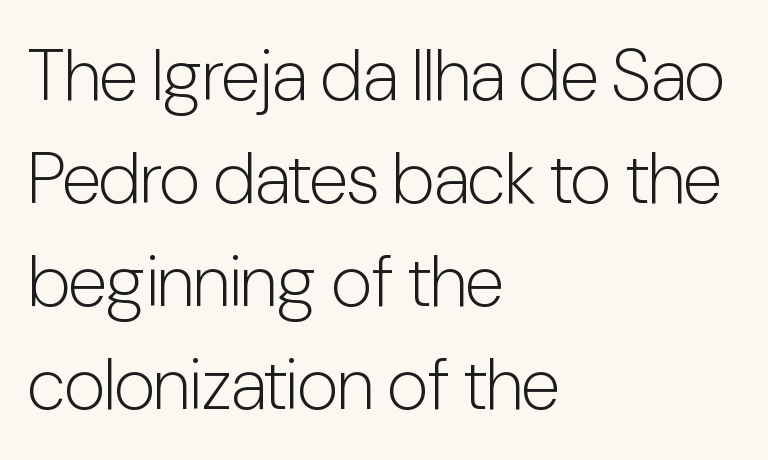
Q: Is the text bold? A: No.
Q: Is the text italic (slanted)? A: No, it is upright.
Q: Is the typeface a serif or a sans-serif typeface? A: Sans-serif.
Q: Is the text underlined? A: No.
Q: How is the paragraph aligned? A: Left-aligned.
Q: Is the spacing between letters normal or unusually wide? A: Normal.
Q: Is the spacing between lines tight, normal or loose? A: Normal.
Q: Width (condensed, normal, or wide)? A: Condensed.
Q: Stroke contrast? A: Low.
Q: x-height? A: Medium.
Q: Monospaced? A: No.
